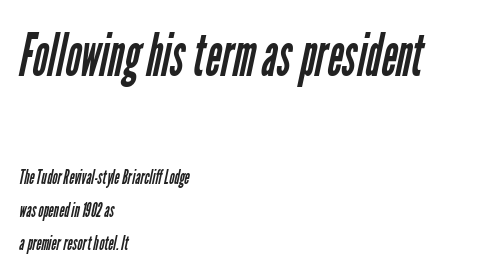
{"serif": "no", "bold": "no", "weight": "regular", "width": "condensed", "stroke_contrast": "low", "x_height": "medium", "monospaced": "no", "underline": "no", "align": "left", "line_spacing": "normal", "line_spacing_ratio": 1.65, "letter_spacing": "normal", "letter_spacing_em": 0.0, "larger_block": "first", "size_ratio": 2.95, "glyph_px": 59}
